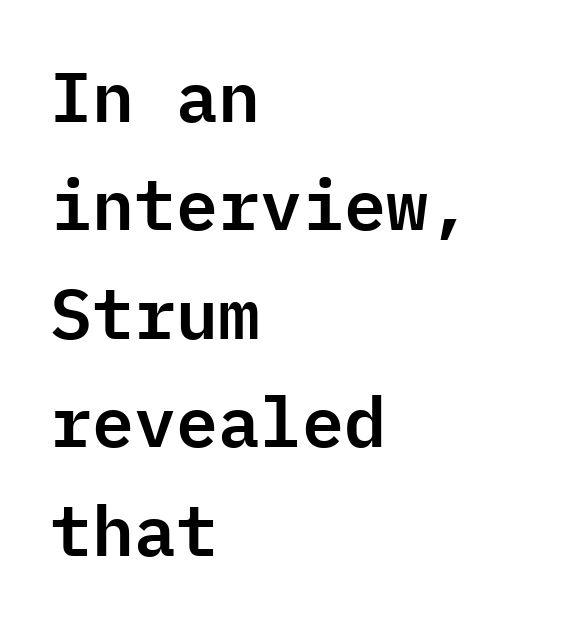
{"serif": "no", "italic": "no", "width": "normal", "stroke_contrast": "low", "x_height": "medium", "monospaced": "yes", "underline": "no", "align": "left", "line_spacing": "normal", "line_spacing_ratio": 1.55, "letter_spacing": "normal", "letter_spacing_em": 0.0, "glyph_px": 70}
